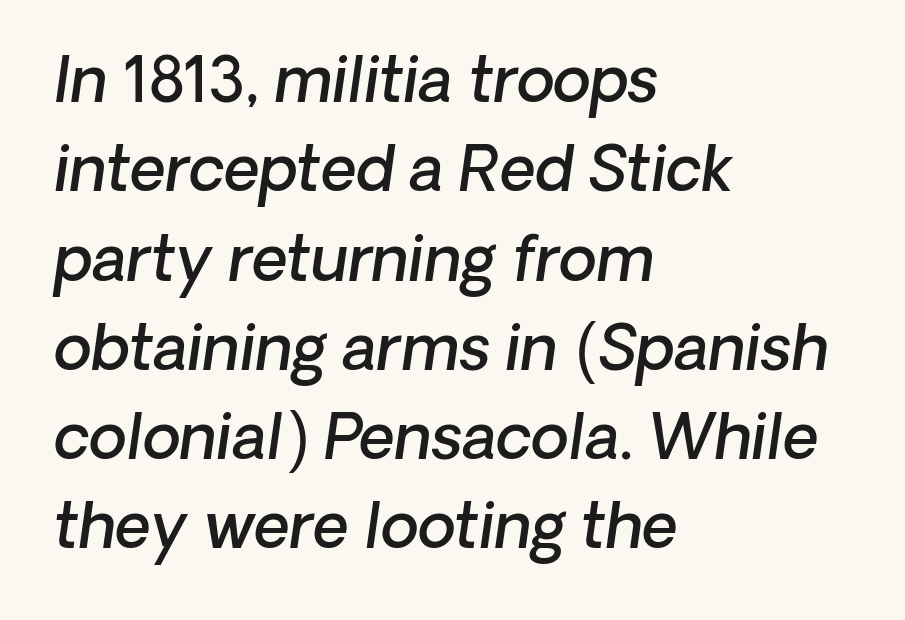
{"serif": "no", "bold": "semi", "weight": "semibold", "width": "normal", "stroke_contrast": "low", "x_height": "medium", "monospaced": "no", "underline": "no", "align": "left", "line_spacing": "normal", "line_spacing_ratio": 1.44, "letter_spacing": "normal", "letter_spacing_em": 0.0, "glyph_px": 62}
